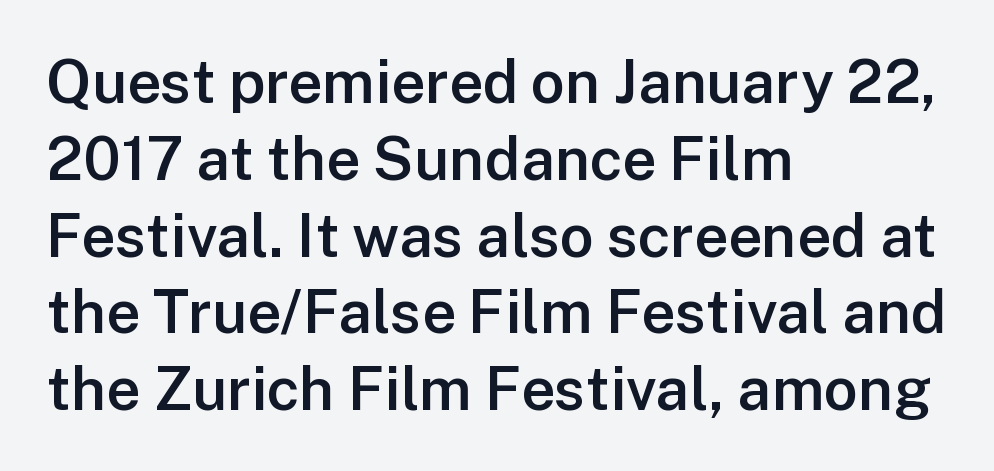
{"serif": "no", "italic": "no", "bold": "semi", "weight": "semibold", "width": "normal", "stroke_contrast": "low", "x_height": "medium", "monospaced": "no", "underline": "no", "align": "left", "line_spacing": "normal", "line_spacing_ratio": 1.28, "letter_spacing": "normal", "letter_spacing_em": 0.0, "glyph_px": 60}
